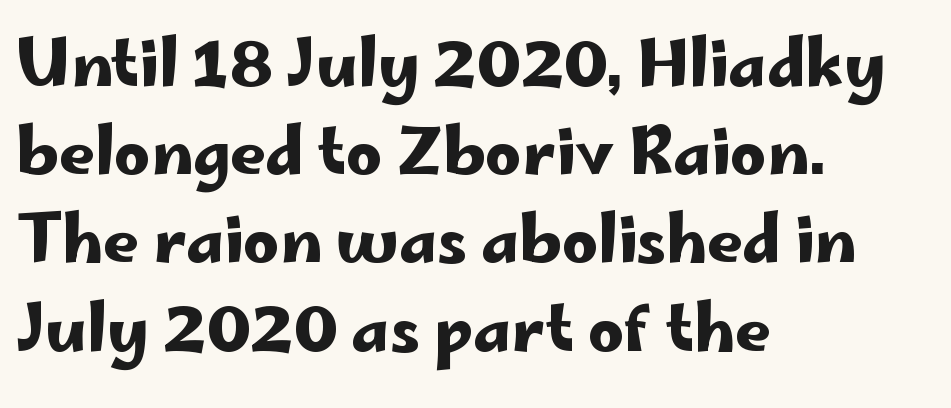
{"serif": "no", "italic": "no", "width": "wide", "stroke_contrast": "low", "x_height": "small", "monospaced": "no", "underline": "no", "align": "left", "line_spacing": "normal", "line_spacing_ratio": 1.4, "letter_spacing": "normal", "letter_spacing_em": 0.0, "glyph_px": 63}
